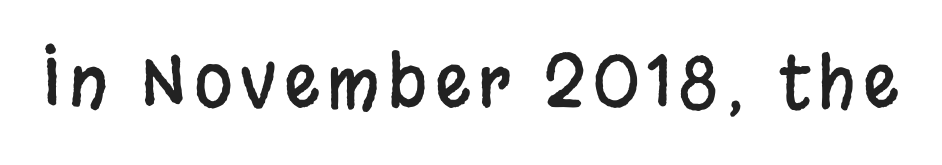
Q: Is the text italic (slanted)? A: No, it is upright.
Q: Is the typeface a serif or a sans-serif typeface? A: Sans-serif.
Q: Is the text underlined? A: No.
Q: Width (condensed, normal, or wide)? A: Condensed.
Q: Stroke contrast? A: Low.
Q: x-height? A: Large.
Q: Monospaced? A: No.
